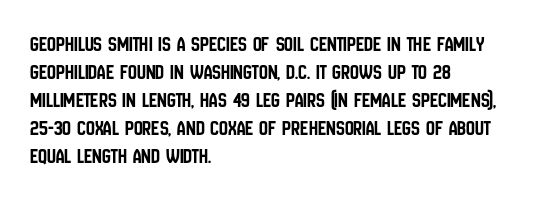
Q: Is the text italic (slanted)? A: No, it is upright.
Q: Is the text underlined? A: No.
Q: How is the paragraph aligned? A: Left-aligned.
Q: Is the spacing between letters normal or unusually wide? A: Normal.
Q: Is the spacing between lines tight, normal or loose? A: Normal.
